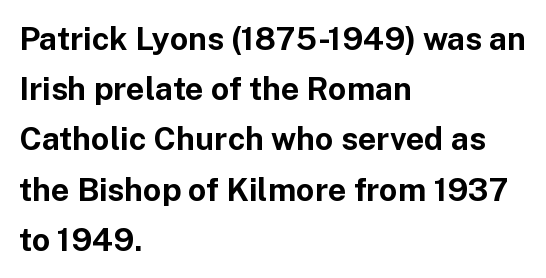
The line texture is even and compact thanks to regular tracking. Line starts are locked; line ends wander. The rendering uses natural spacing where letterforms have individual widths. Compared with typical paragraphs, the rows here are spaced about the same. This is the regular roman posture of the typeface.
